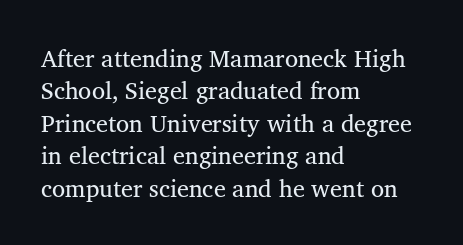
Q: Is the text bold? A: No.
Q: Is the text underlined? A: No.
Q: How is the paragraph aligned? A: Left-aligned.
Q: Is the spacing between letters normal or unusually wide? A: Normal.
Q: Is the spacing between lines tight, normal or loose? A: Normal.
